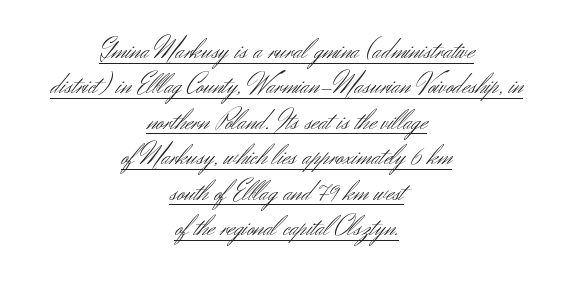
How are the letters spaced? Ordinarily, with no added tracking. No extra ink here — the face is not bold. Spacing verdict: proportional, widths tailored to each character.
